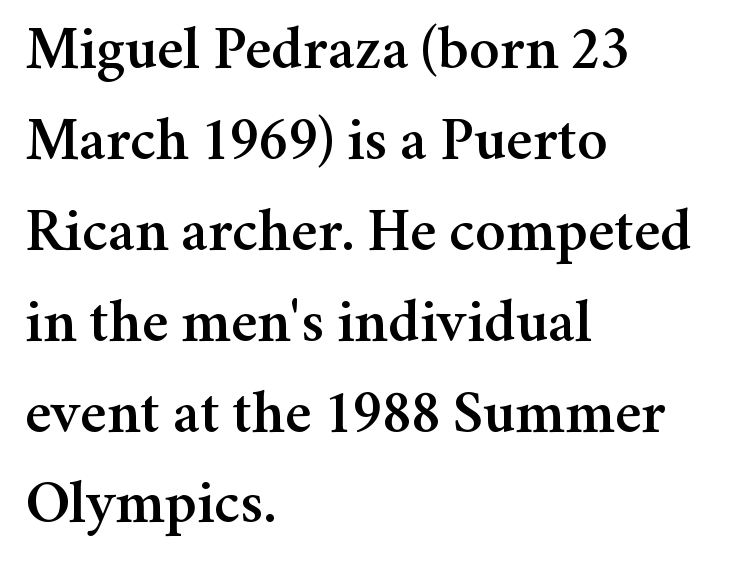
{"serif": "yes", "italic": "no", "width": "normal", "stroke_contrast": "medium", "x_height": "medium", "monospaced": "no", "underline": "no", "align": "left", "line_spacing": "normal", "line_spacing_ratio": 1.49, "letter_spacing": "normal", "letter_spacing_em": 0.0, "glyph_px": 61}
